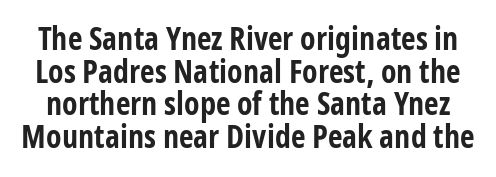
The image shows 32 px bold, condensed sans-serif type, upright; set tight line spacing (1.02x), normal letter spacing, not underlined; low stroke contrast and a medium x-height.
